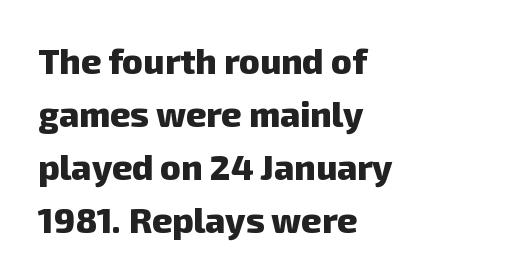
The image shows 35 px heavy sans-serif type; set left-aligned, normal line spacing (1.51x), normal letter spacing, not underlined; low stroke contrast and a medium x-height.
